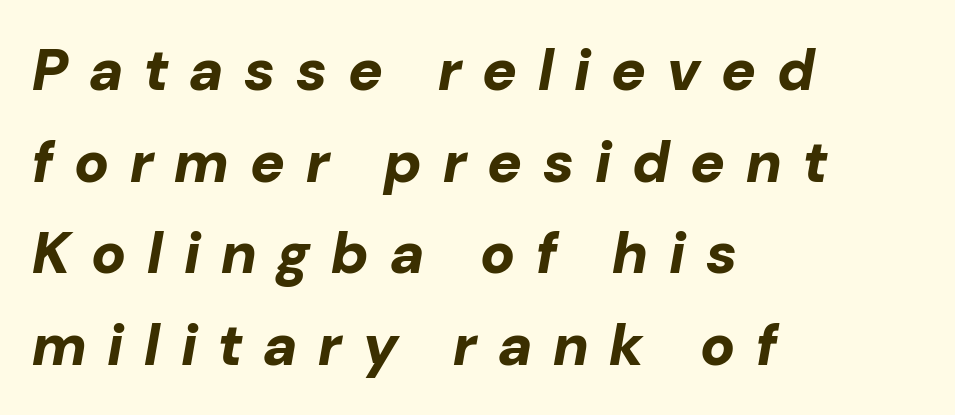
The image shows 58 px bold type, italic (leaning right); set left-aligned, normal line spacing (1.58x), unusually wide letter spacing (+0.36 em), not underlined; low stroke contrast and a medium x-height.
